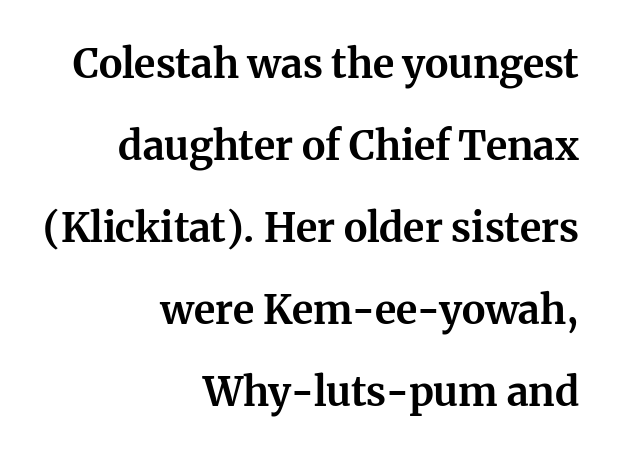
{"serif": "yes", "italic": "no", "bold": "yes", "weight": "bold", "width": "normal", "stroke_contrast": "medium", "x_height": "medium", "monospaced": "no", "underline": "no", "align": "right", "line_spacing": "loose", "line_spacing_ratio": 2.05, "letter_spacing": "normal", "letter_spacing_em": 0.0, "glyph_px": 40}
